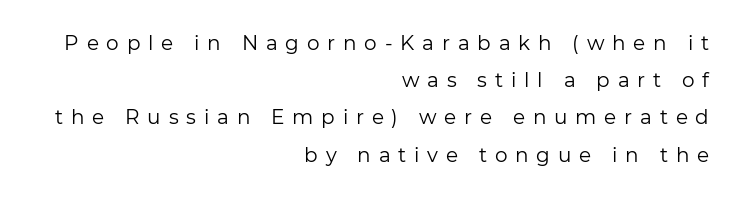
{"italic": "no", "bold": "no", "underline": "no", "align": "right", "line_spacing_ratio": 1.86, "letter_spacing": "wide", "letter_spacing_em": 0.39, "glyph_px": 20}
